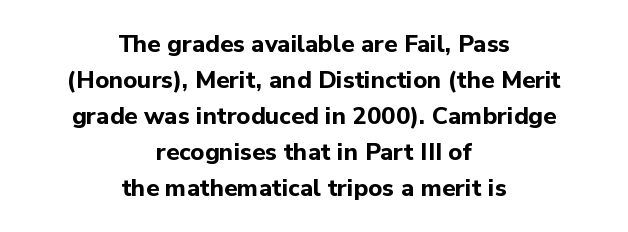
Q: Is the text bold? A: Yes.
Q: Is the text italic (slanted)? A: No, it is upright.
Q: Is the text underlined? A: No.
Q: How is the paragraph aligned? A: Centered.
Q: Is the spacing between letters normal or unusually wide? A: Normal.
Q: Is the spacing between lines tight, normal or loose? A: Normal.
